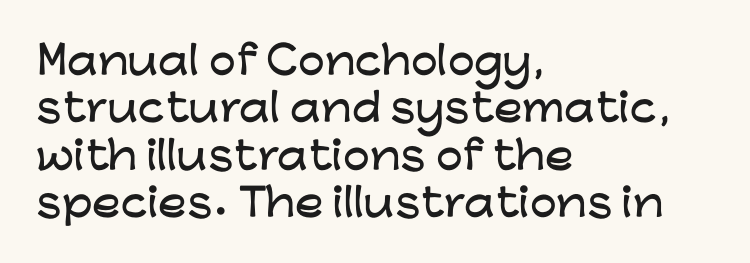
{"serif": "no", "italic": "no", "width": "wide", "stroke_contrast": "low", "x_height": "medium", "monospaced": "no", "underline": "no", "align": "left", "line_spacing": "normal", "line_spacing_ratio": 1.25, "letter_spacing": "normal", "letter_spacing_em": 0.0, "glyph_px": 38}
